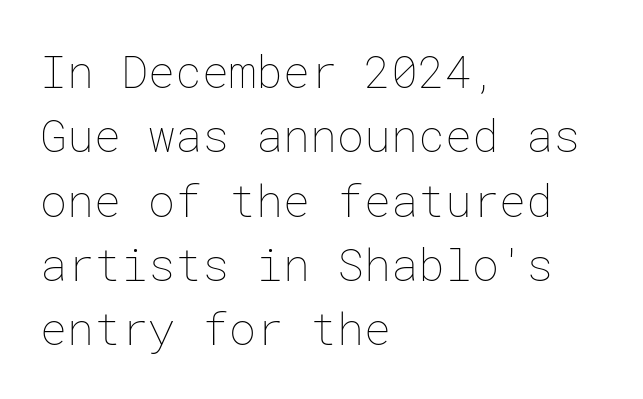
{"italic": "no", "bold": "no", "weight": "thin", "width": "normal", "stroke_contrast": "low", "x_height": "medium", "underline": "no", "align": "left", "line_spacing": "normal", "line_spacing_ratio": 1.43, "letter_spacing": "normal", "letter_spacing_em": 0.0, "glyph_px": 45}
